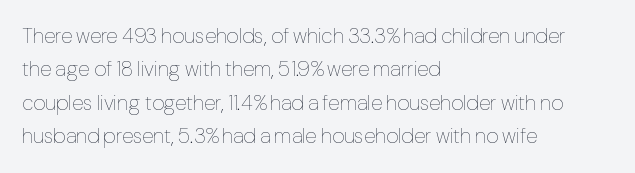
Q: Is the text bold? A: No.
Q: Is the text italic (slanted)? A: No, it is upright.
Q: Is the text underlined? A: No.
Q: How is the paragraph aligned? A: Left-aligned.
Q: Is the spacing between letters normal or unusually wide? A: Normal.
Q: Is the spacing between lines tight, normal or loose? A: Normal.
